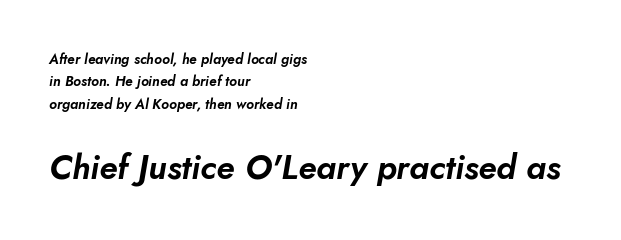
{"italic": "yes", "lean": "right", "slant_degrees": 10, "width": "normal", "stroke_contrast": "low", "x_height": "small", "monospaced": "no", "underline": "no", "align": "left", "line_spacing": "normal", "line_spacing_ratio": 1.59, "letter_spacing": "normal", "letter_spacing_em": 0.0, "larger_block": "second", "size_ratio": 2.43, "glyph_px": 34}
